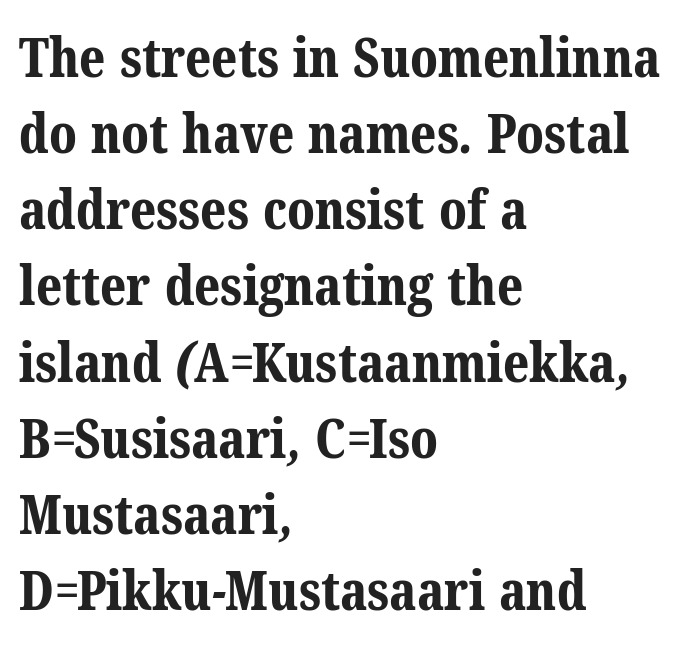
Q: Is the text bold? A: Yes.
Q: Is the typeface a serif or a sans-serif typeface? A: Serif.
Q: Is the text underlined? A: No.
Q: How is the paragraph aligned? A: Left-aligned.
Q: Is the spacing between letters normal or unusually wide? A: Normal.
Q: Is the spacing between lines tight, normal or loose? A: Normal.
Q: Width (condensed, normal, or wide)? A: Normal.
Q: Stroke contrast? A: Medium.
Q: x-height? A: Medium.
Q: Monospaced? A: No.
